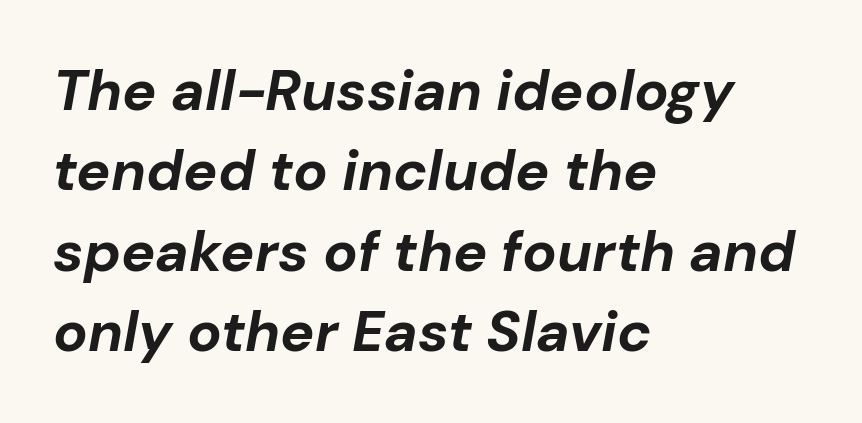
The image shows 57 px bold type, italic (leaning right); set left-aligned, normal line spacing (1.41x), normal letter spacing, not underlined; low stroke contrast and a medium x-height.
